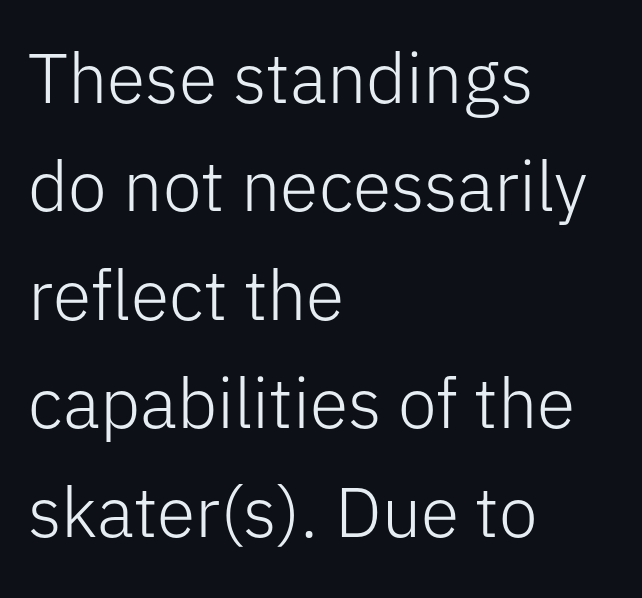
Q: Is the text bold? A: No.
Q: Is the text italic (slanted)? A: No, it is upright.
Q: Is the typeface a serif or a sans-serif typeface? A: Sans-serif.
Q: Is the text underlined? A: No.
Q: How is the paragraph aligned? A: Left-aligned.
Q: Is the spacing between letters normal or unusually wide? A: Normal.
Q: Is the spacing between lines tight, normal or loose? A: Normal.
Q: Width (condensed, normal, or wide)? A: Normal.
Q: Stroke contrast? A: Low.
Q: x-height? A: Medium.
Q: Monospaced? A: No.
